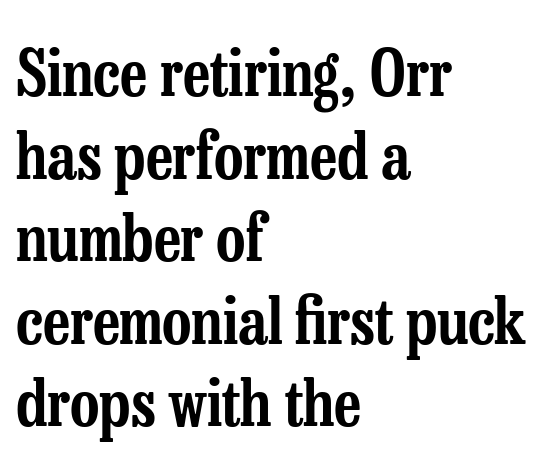
Each row of text sits above clean, open space. Baseline-to-baseline distance is the conventional proportion of letter height. Each letter keeps its own natural width here, so spacing adapts to shape. Ordinary non-slanted type is in use.
